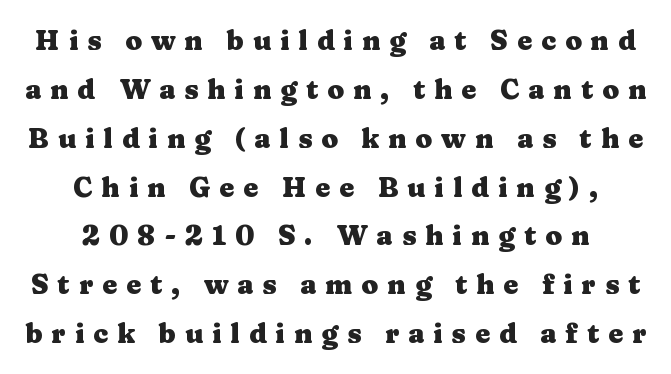
It's the straight-up-and-down kind of type. Is the letter spacing exaggerated? Yes — the characters are pushed far apart. The font is running at its bold setting. Check under the words: just untouched page. A student would call this center alignment; a typographer would say set centered.
